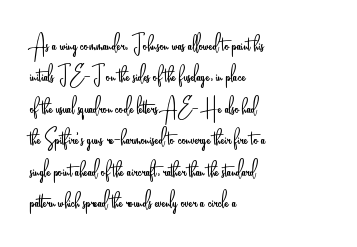
Q: Is the text bold? A: No.
Q: Is the text underlined? A: No.
Q: How is the paragraph aligned? A: Left-aligned.
Q: Is the spacing between letters normal or unusually wide? A: Normal.
